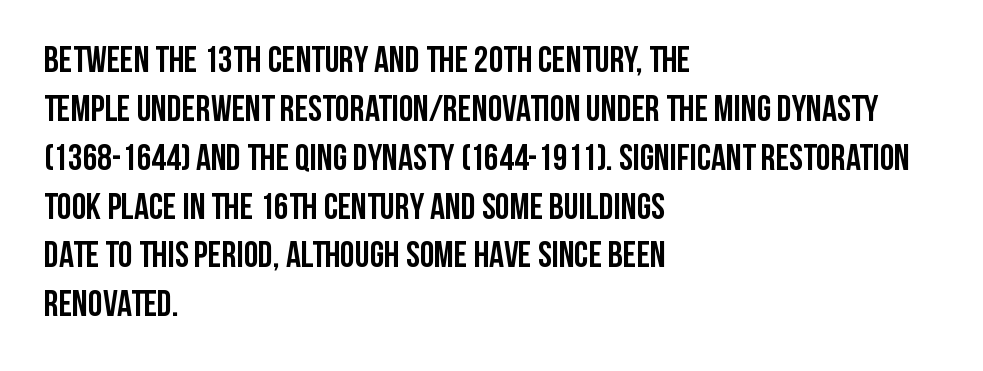
The image shows 37 px semibold, condensed sans-serif type, upright; set left-aligned, normal line spacing (1.32x), normal letter spacing, not underlined; low stroke contrast and a large x-height.
